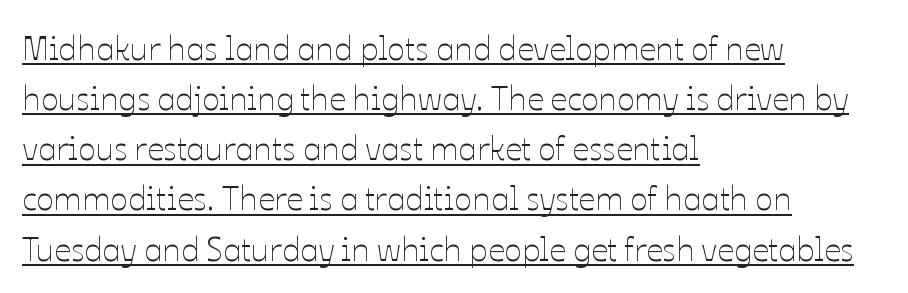
{"italic": "no", "bold": "no", "weight": "thin", "width": "normal", "stroke_contrast": "low", "x_height": "medium", "monospaced": "no", "underline": "yes", "align": "left", "line_spacing": "normal", "line_spacing_ratio": 1.52, "letter_spacing": "normal", "letter_spacing_em": 0.0, "glyph_px": 33}
